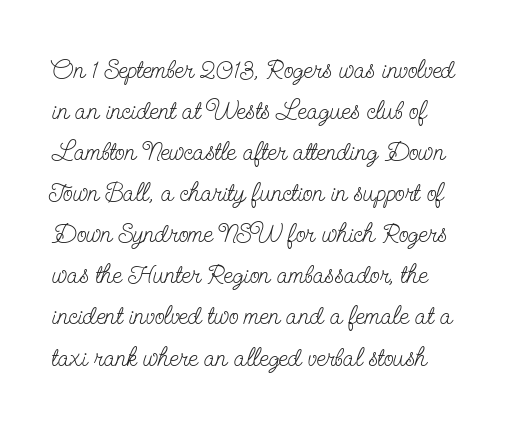
Heft: none added — not bold. Does extra space separate the letters? No, they use regular spacing. Clear beneath every line of the passage. Vertically, the passage feels balanced, rows spaced as you'd expect.
